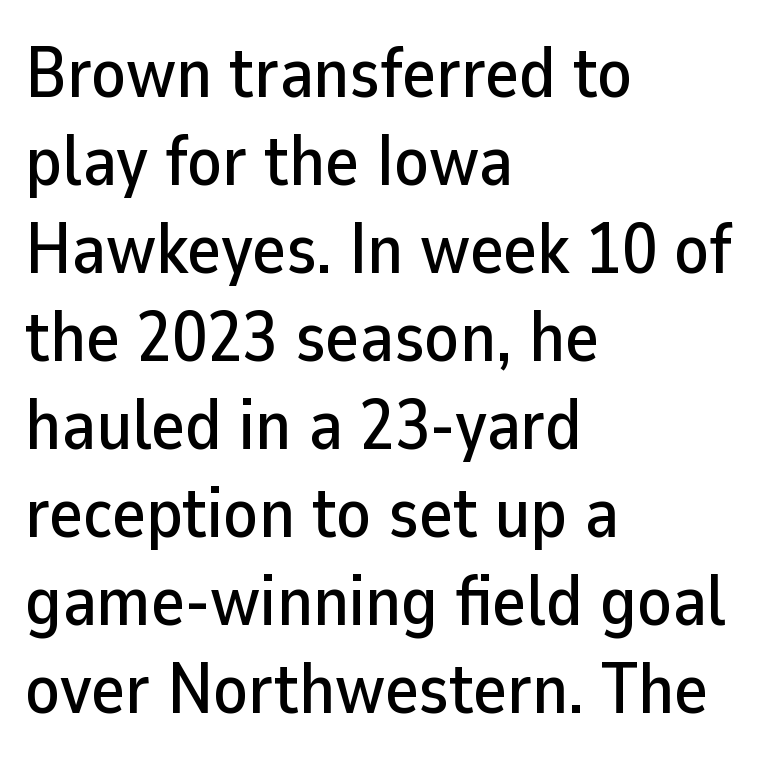
Q: Is the text italic (slanted)? A: No, it is upright.
Q: Is the typeface a serif or a sans-serif typeface? A: Sans-serif.
Q: Is the text underlined? A: No.
Q: How is the paragraph aligned? A: Left-aligned.
Q: Is the spacing between letters normal or unusually wide? A: Normal.
Q: Width (condensed, normal, or wide)? A: Normal.
Q: Stroke contrast? A: Low.
Q: x-height? A: Medium.
Q: Monospaced? A: No.
